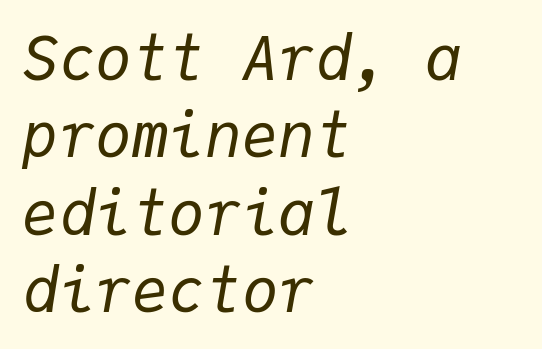
{"italic": "yes", "lean": "right", "slant_degrees": 9, "bold": "no", "weight": "regular", "width": "normal", "stroke_contrast": "low", "x_height": "medium", "monospaced": "yes", "underline": "no", "align": "left", "line_spacing": "normal", "line_spacing_ratio": 1.27, "letter_spacing": "normal", "letter_spacing_em": 0.0, "glyph_px": 61}
